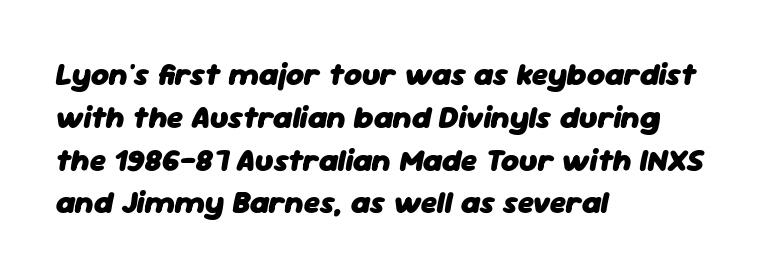
Horizontal alignment here is leftward, the default for most running prose. Slant detected: the letters are inclined. How would I describe the line gaps? Plain and ordinary. A typesetter would call this proportional, since set widths differ per character. The typesetting leans heavy: a genuine bold. Nobody drew a line under any word here.
